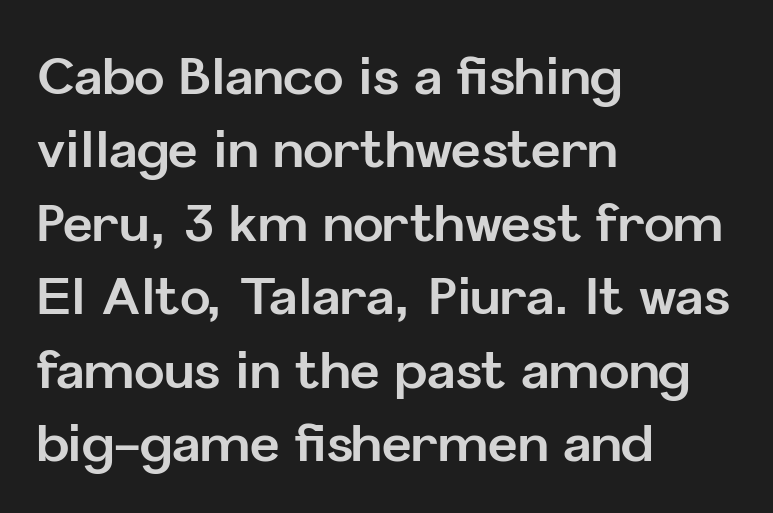
The image shows 51 px bold sans-serif type, upright; set left-aligned, normal line spacing (1.44x), normal letter spacing, not underlined; low stroke contrast and a medium x-height.
